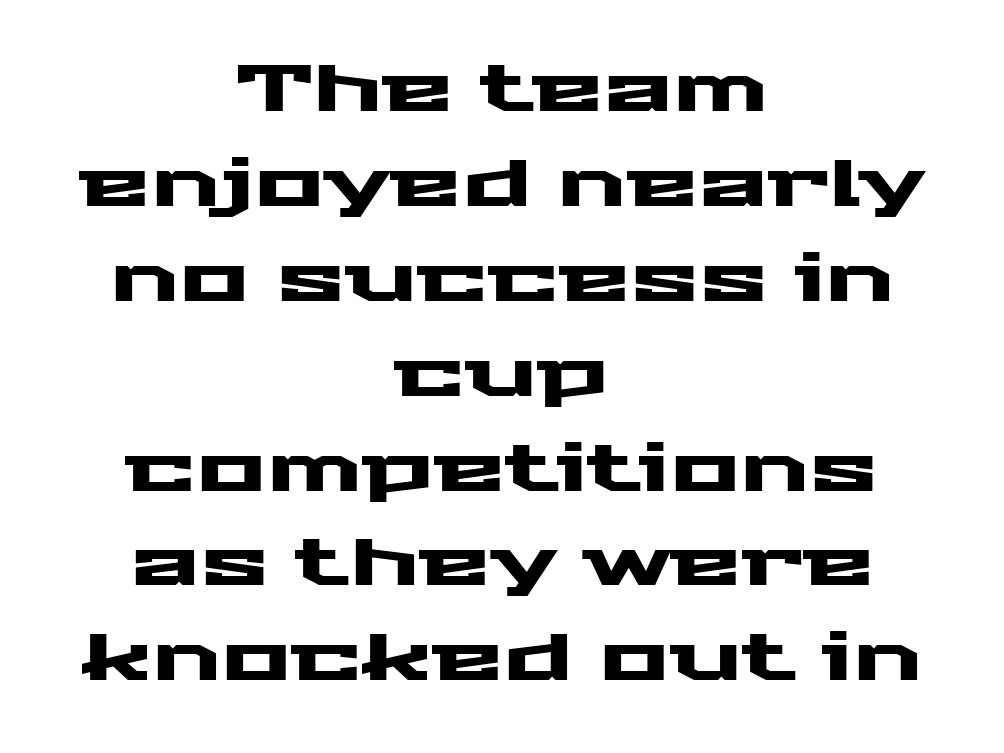
Q: Is the text italic (slanted)? A: No, it is upright.
Q: Is the typeface a serif or a sans-serif typeface? A: Sans-serif.
Q: Is the text underlined? A: No.
Q: How is the paragraph aligned? A: Centered.
Q: Is the spacing between letters normal or unusually wide? A: Normal.
Q: Is the spacing between lines tight, normal or loose? A: Normal.
Q: Width (condensed, normal, or wide)? A: Wide.
Q: Stroke contrast? A: Medium.
Q: x-height? A: Medium.
Q: Monospaced? A: No.
